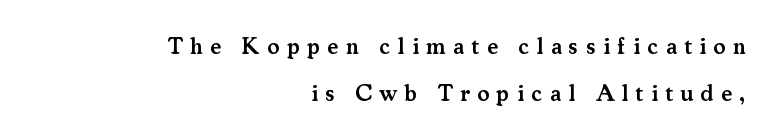
{"italic": "no", "bold": "semi", "underline": "no", "align": "right", "line_spacing": "loose", "line_spacing_ratio": 2.04, "letter_spacing": "wide", "letter_spacing_em": 0.32, "glyph_px": 23}
